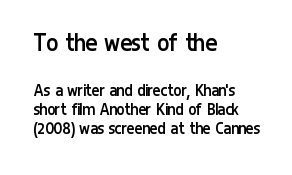
The image shows 28 px regular-weight, condensed sans-serif type, upright; set left-aligned, tight line spacing (1.0x), normal letter spacing, not underlined; the first (top) block is 1.47x larger; low stroke contrast and a medium x-height.
